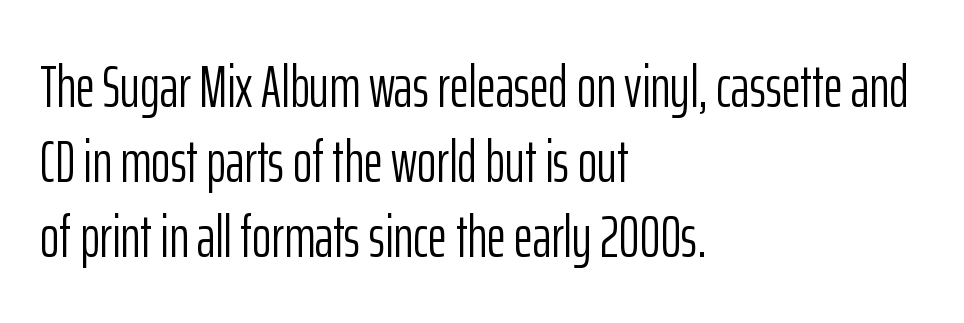
The image shows 59 px light, condensed sans-serif type, upright; set left-aligned, normal line spacing (1.27x), normal letter spacing, not underlined; low stroke contrast and a medium x-height.
